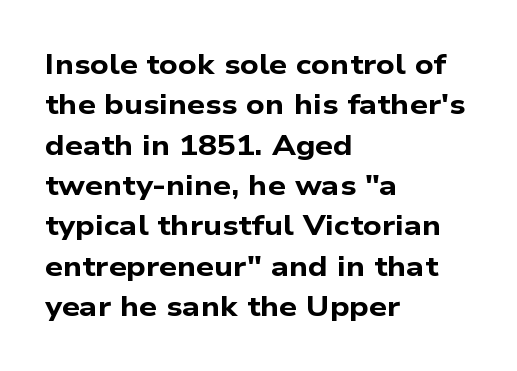
Baseline-to-baseline distance is the conventional proportion of letter height. The glyphs in this specimen are sans serif. Does the copy run flush right? No — it runs flush left. Bare-footed words on every line. Every letter is thick-stroked: bold, no question. No extra tracking has been applied to these lines.
